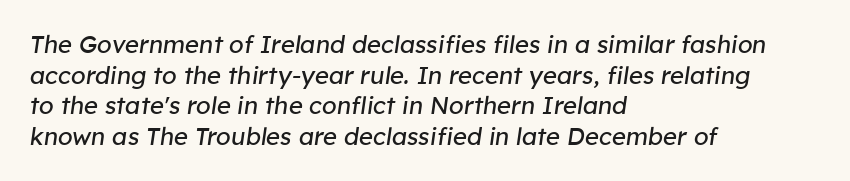
The image shows 24 px text type, italic (leaning right); set left-aligned, normal line spacing (1.28x), normal letter spacing, not underlined.
